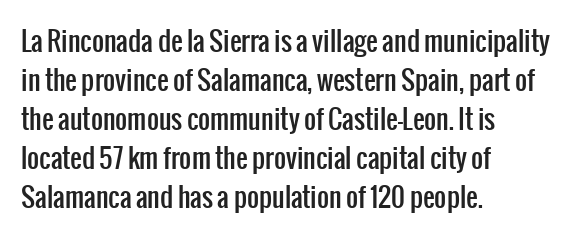
{"italic": "no", "underline": "no", "align": "left", "line_spacing": "normal", "line_spacing_ratio": 1.5, "letter_spacing": "normal", "letter_spacing_em": 0.0, "glyph_px": 26}
